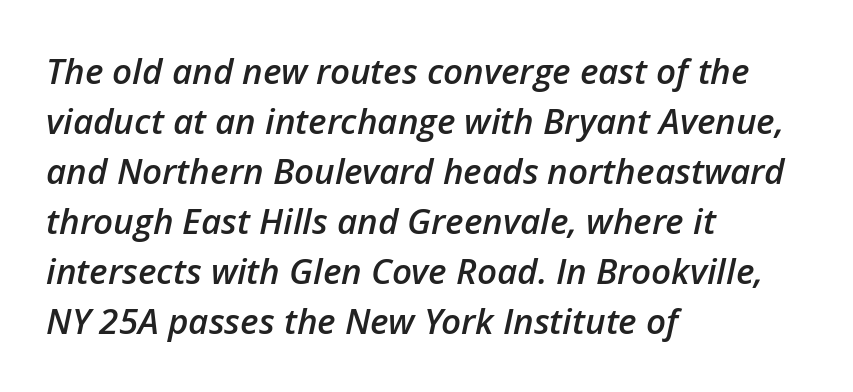
Q: Is the text bold? A: Semi-bold.
Q: Is the text italic (slanted)? A: Yes, it leans right by about 12 degrees.
Q: Is the text underlined? A: No.
Q: How is the paragraph aligned? A: Left-aligned.
Q: Is the spacing between letters normal or unusually wide? A: Normal.
Q: Is the spacing between lines tight, normal or loose? A: Normal.
Q: Width (condensed, normal, or wide)? A: Normal.
Q: Stroke contrast? A: Low.
Q: x-height? A: Medium.
Q: Monospaced? A: No.
